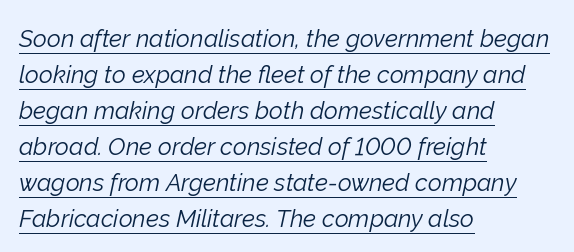
{"italic": "yes", "lean": "right", "slant_degrees": 12, "bold": "no", "underline": "yes", "align": "left", "line_spacing": "normal", "line_spacing_ratio": 1.5, "letter_spacing": "normal", "letter_spacing_em": 0.0, "glyph_px": 24}
